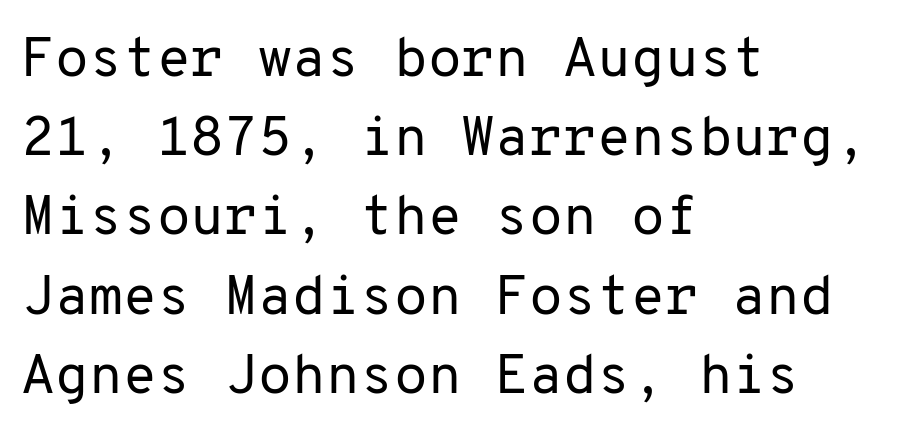
Characters follow at the spacing the type designer built in. Typographically, this falls in the sans-serif category. The lettering holds an erect, upright posture throughout. Stroke thickness stays within the range of a standard reading face or lighter. A normal amount of white space separates one row of letters from the next.
